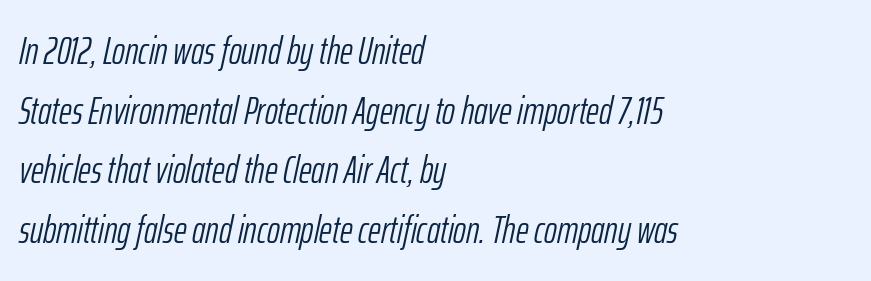
{"italic": "yes", "lean": "right", "slant_degrees": 12, "bold": "no", "weight": "light", "width": "condensed", "stroke_contrast": "low", "x_height": "medium", "monospaced": "no", "underline": "no", "align": "left", "line_spacing": "normal", "line_spacing_ratio": 1.53, "letter_spacing": "normal", "letter_spacing_em": 0.0, "glyph_px": 39}
